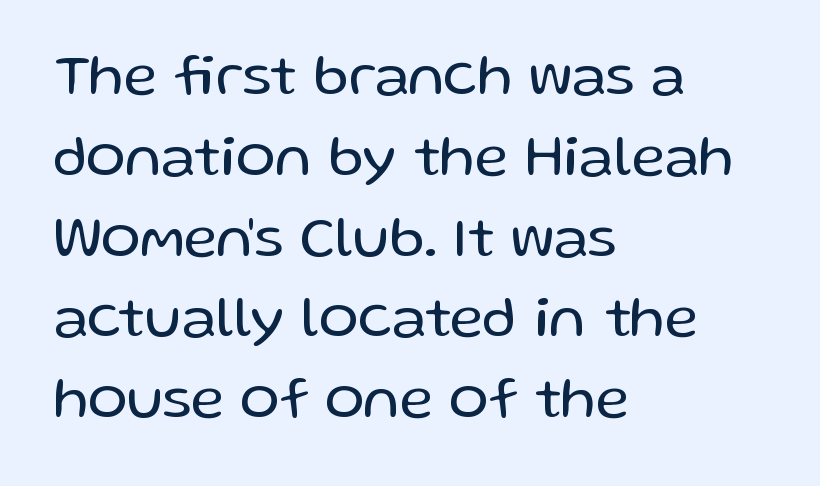
Grotesque or geometric, the face here clearly has no serifs. Quick note: underline off. The rendering uses natural spacing where letterforms have individual widths. Ascenders rise straight up at ninety degrees.
